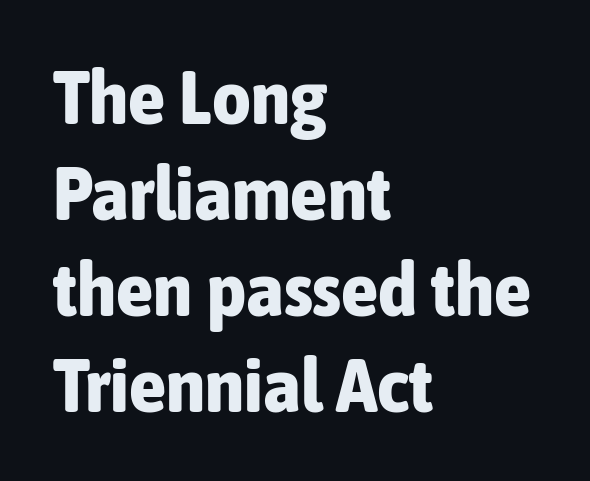
Q: Is the text bold? A: Yes.
Q: Is the text italic (slanted)? A: No, it is upright.
Q: Is the typeface a serif or a sans-serif typeface? A: Sans-serif.
Q: Is the text underlined? A: No.
Q: How is the paragraph aligned? A: Left-aligned.
Q: Is the spacing between letters normal or unusually wide? A: Normal.
Q: Is the spacing between lines tight, normal or loose? A: Normal.
Q: Width (condensed, normal, or wide)? A: Condensed.
Q: Stroke contrast? A: Low.
Q: x-height? A: Medium.
Q: Monospaced? A: No.
